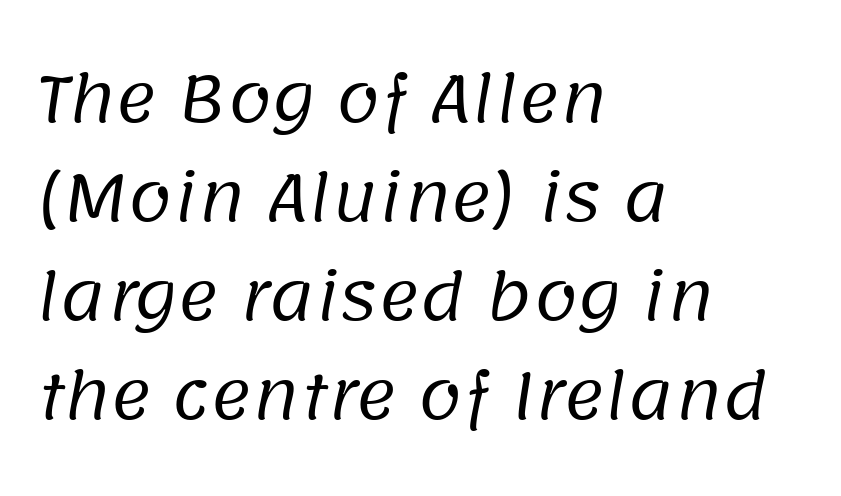
The image shows 63 px regular-weight sans-serif type; set left-aligned, normal line spacing (1.57x), normal letter spacing, not underlined; low stroke contrast and a large x-height.
